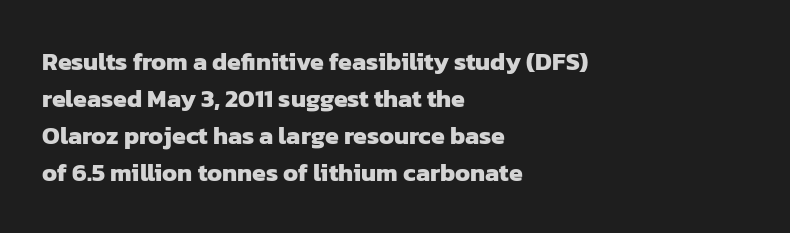
Caption: multi-line text, flush left, ragged right. The typesetting leans heavy: a genuine bold. The letterforms sit shoulder to shoulder at normal distance. The leading is moderate, giving the passage an even texture.
